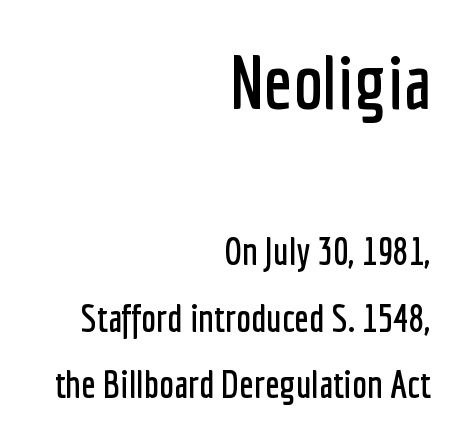
This is sans-serif lettering, the kind often seen on screens and signage. Observe the ordinary spacing: letters are neighbours, not strangers. Clear beneath every line of the passage. Note the varied advance widths — an 'i' is clearly narrower than an 'm'. The letters stand upright; this is a roman face.
